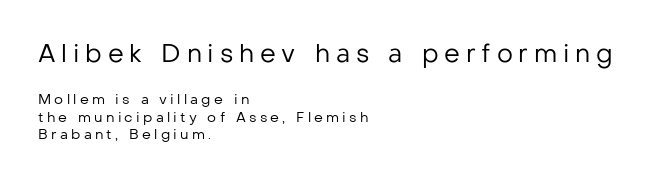
Q: Is the text bold? A: No.
Q: Is the text italic (slanted)? A: No, it is upright.
Q: Is the text underlined? A: No.
Q: How is the paragraph aligned? A: Left-aligned.
Q: Is the spacing between letters normal or unusually wide? A: Unusually wide.
Q: Is the spacing between lines tight, normal or loose? A: Normal.
Q: Which block of text is set in a larger size, the first (top) or the second (bottom)? A: The first (top) one.
